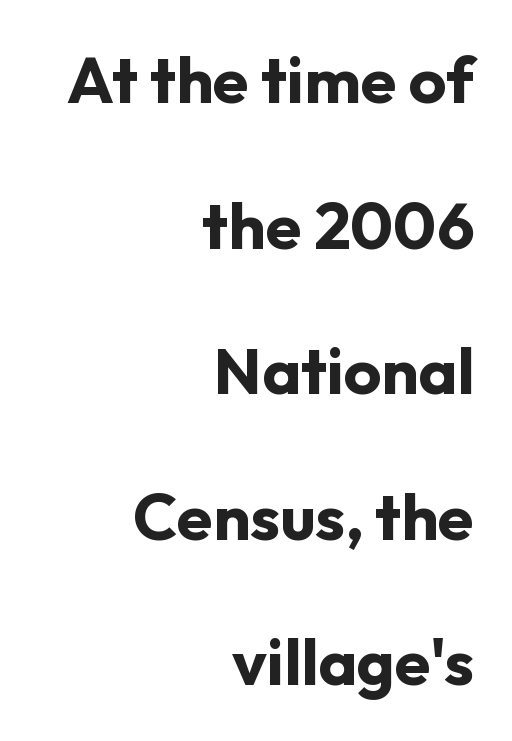
Ordinary non-slanted type is in use. A flush-right, rag-left setting is used for this passage. Classification — sans serif. How would I describe the line gaps? Wide and relaxed. A clean baseline with only descenders dipping below it.
